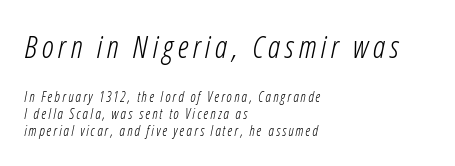
The typography opts for an oblique posture over an upright one. The space directly below the letters is spotless. Is the type heavy? It reads as light-to-regular instead. Each letter keeps its own natural width here, so spacing adapts to shape.
